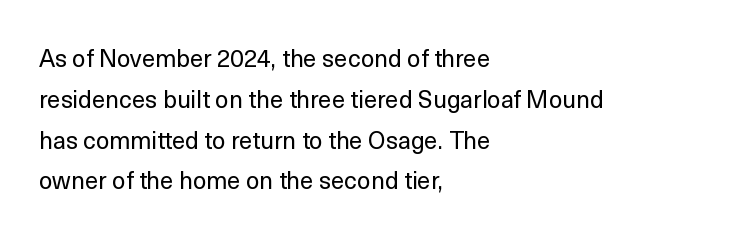
Q: Is the text bold? A: No.
Q: Is the text italic (slanted)? A: No, it is upright.
Q: Is the text underlined? A: No.
Q: How is the paragraph aligned? A: Left-aligned.
Q: Is the spacing between letters normal or unusually wide? A: Normal.
Q: Is the spacing between lines tight, normal or loose? A: Normal.
